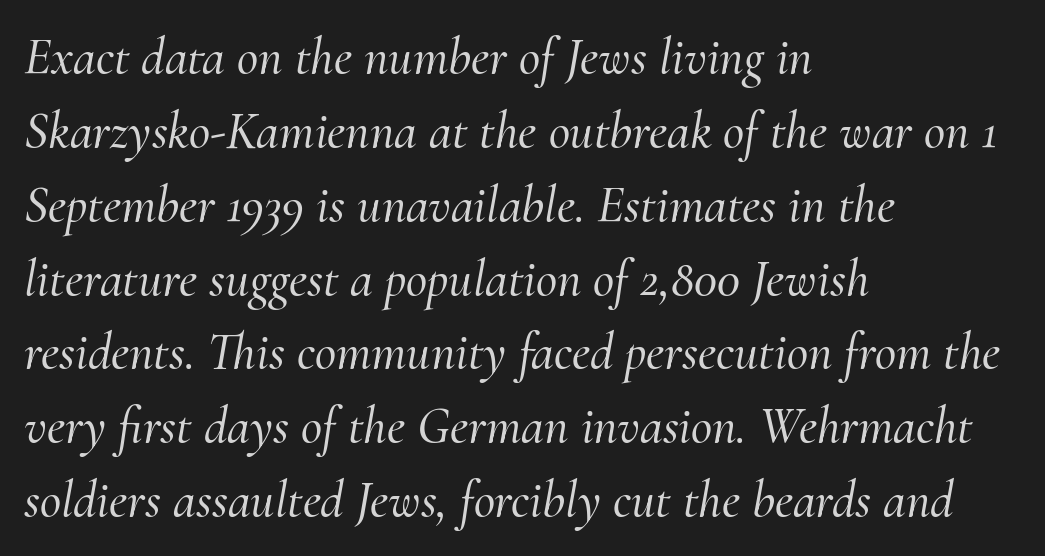
The image shows 52 px serif type, italic (leaning right); set left-aligned, normal line spacing (1.42x), normal letter spacing, not underlined; medium stroke contrast and a small x-height.
